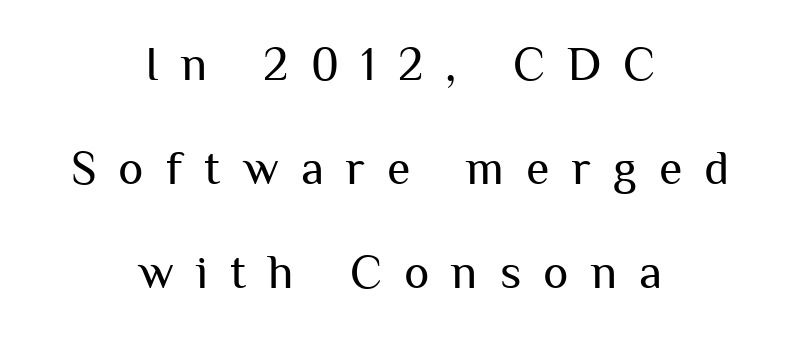
Q: Is the text bold? A: No.
Q: Is the text italic (slanted)? A: No, it is upright.
Q: Is the typeface a serif or a sans-serif typeface? A: Sans-serif.
Q: Is the text underlined? A: No.
Q: How is the paragraph aligned? A: Centered.
Q: Is the spacing between letters normal or unusually wide? A: Unusually wide.
Q: Is the spacing between lines tight, normal or loose? A: Loose.
Q: Width (condensed, normal, or wide)? A: Normal.
Q: Stroke contrast? A: Medium.
Q: x-height? A: Medium.
Q: Monospaced? A: No.
